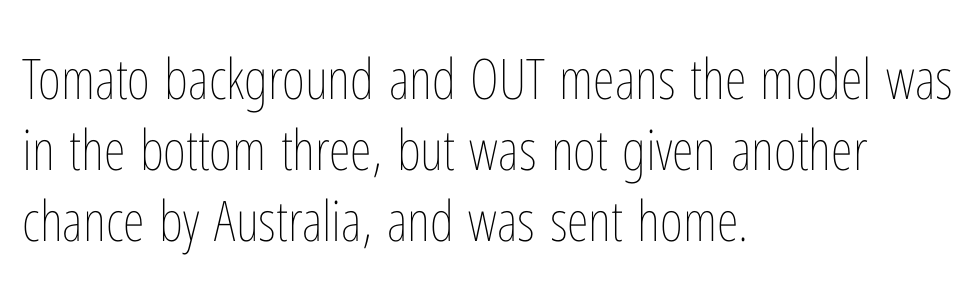
Q: Is the text bold? A: No.
Q: Is the text italic (slanted)? A: No, it is upright.
Q: Is the text underlined? A: No.
Q: How is the paragraph aligned? A: Left-aligned.
Q: Is the spacing between letters normal or unusually wide? A: Normal.
Q: Is the spacing between lines tight, normal or loose? A: Normal.
Q: Width (condensed, normal, or wide)? A: Condensed.
Q: Stroke contrast? A: Low.
Q: x-height? A: Medium.
Q: Monospaced? A: No.
